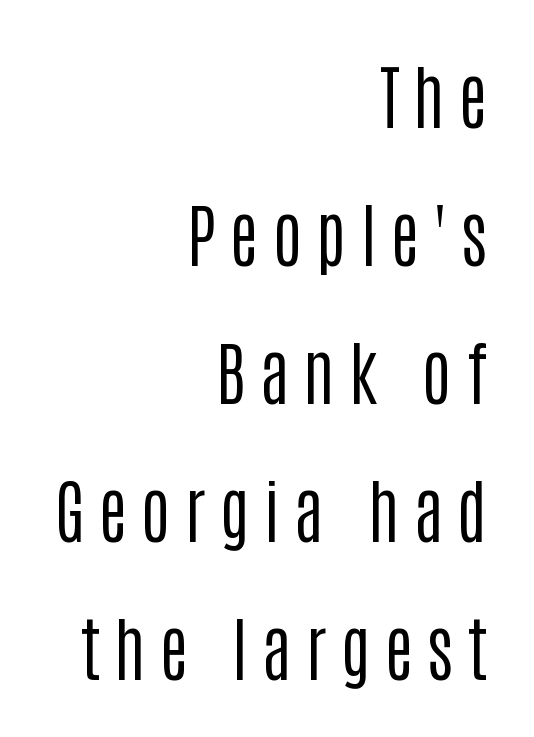
The image shows 70 px regular-weight, condensed sans-serif type, upright; set right-aligned, loose line spacing (1.97x), unusually wide letter spacing (+0.2 em), not underlined; low stroke contrast and a large x-height.
